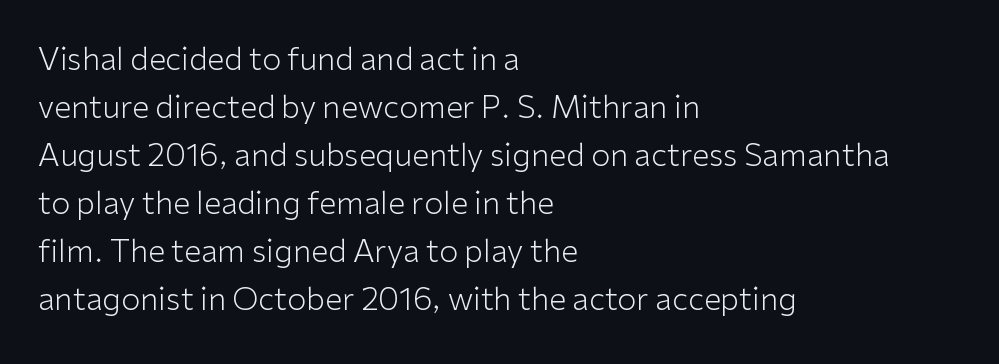
The image shows 31 px light sans-serif type, upright; set left-aligned, normal line spacing (1.55x), normal letter spacing, not underlined; low stroke contrast and a medium x-height.
